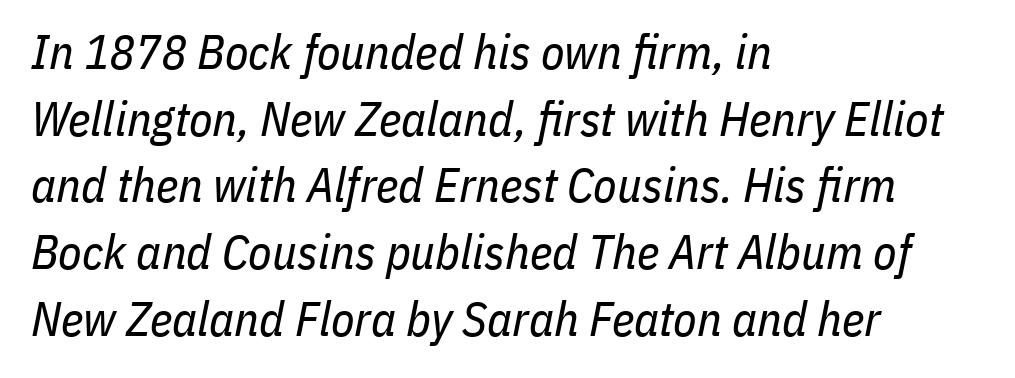
In terms of leading, this rendering sits right in the middle. The letters look calm and open, with moderate or lighter stems. In CSS terms this would be text-align: left. Tracking value appears to be zero — textbook default spacing. Quick note: underline off. Compared with ordinary roman type, these characters are visibly tilted.
